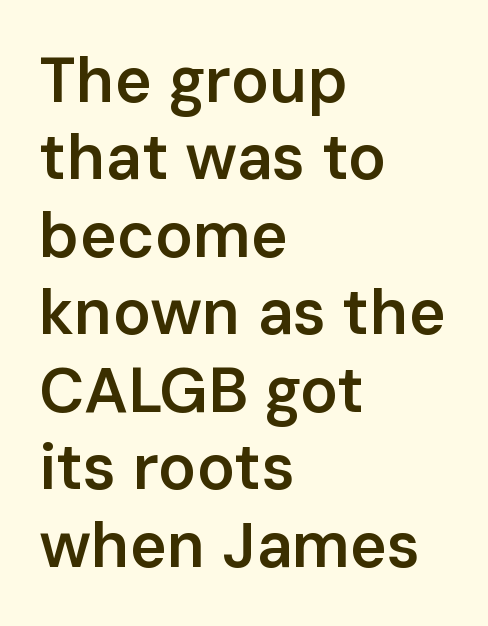
{"serif": "no", "italic": "no", "bold": "semi", "weight": "semibold", "width": "normal", "stroke_contrast": "low", "x_height": "medium", "monospaced": "no", "underline": "no", "align": "left", "line_spacing_ratio": 1.23, "letter_spacing": "normal", "letter_spacing_em": 0.0, "glyph_px": 63}
